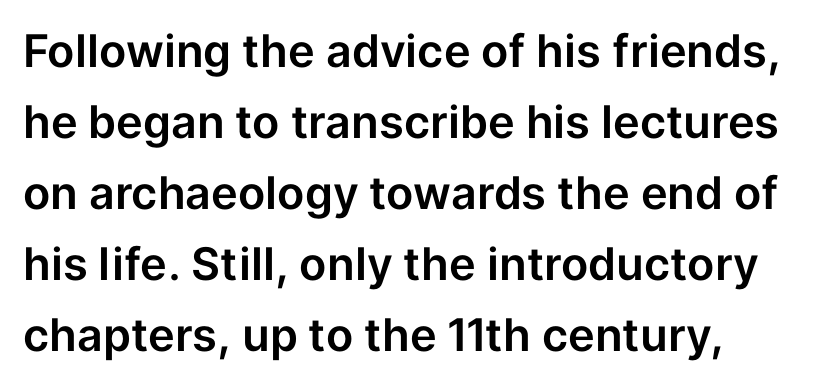
The image shows 45 px sans-serif type, upright; set left-aligned, normal line spacing (1.58x), normal letter spacing, not underlined; low stroke contrast and a medium x-height.
